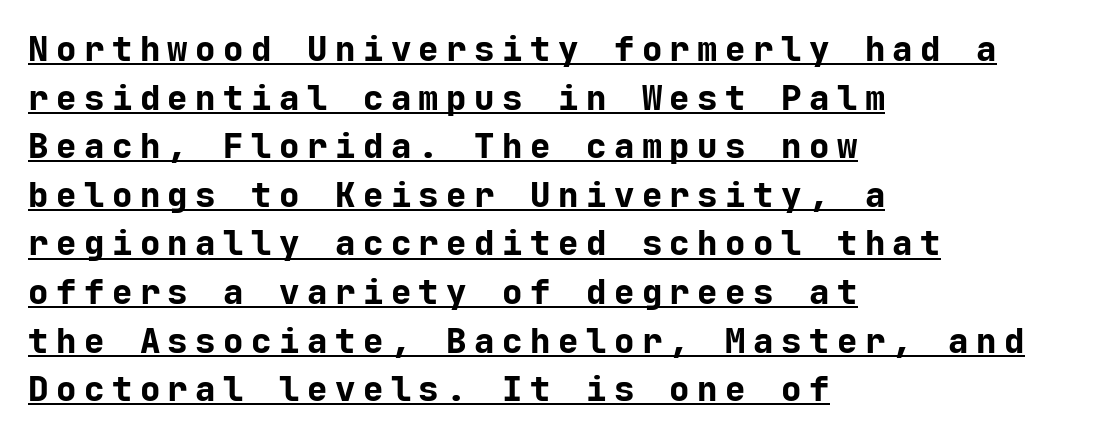
The image shows 34 px bold sans-serif type, upright, monospaced; set left-aligned, normal line spacing (1.43x), unusually wide letter spacing (+0.22 em), underlined; low stroke contrast and a medium x-height.
